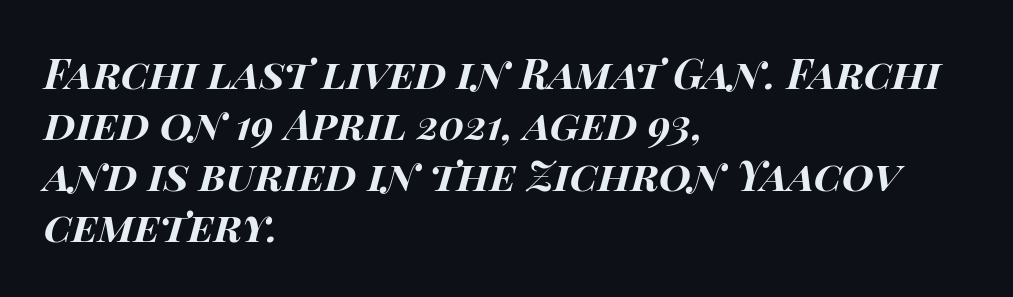
The image shows 41 px bold, wide type, italic (leaning right); set left-aligned, line spacing 1.24x, normal letter spacing, not underlined; high stroke contrast and a large x-height.
